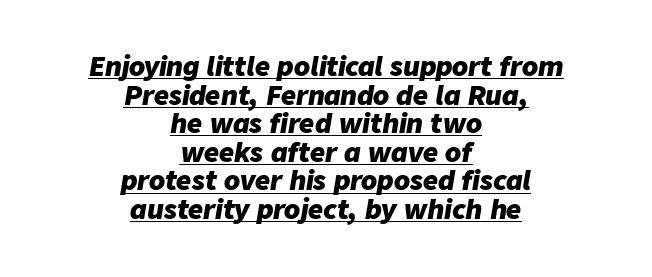
The image shows 26 px bold type, italic (leaning right); set centered, tight line spacing (1.1x), normal letter spacing, underlined.
